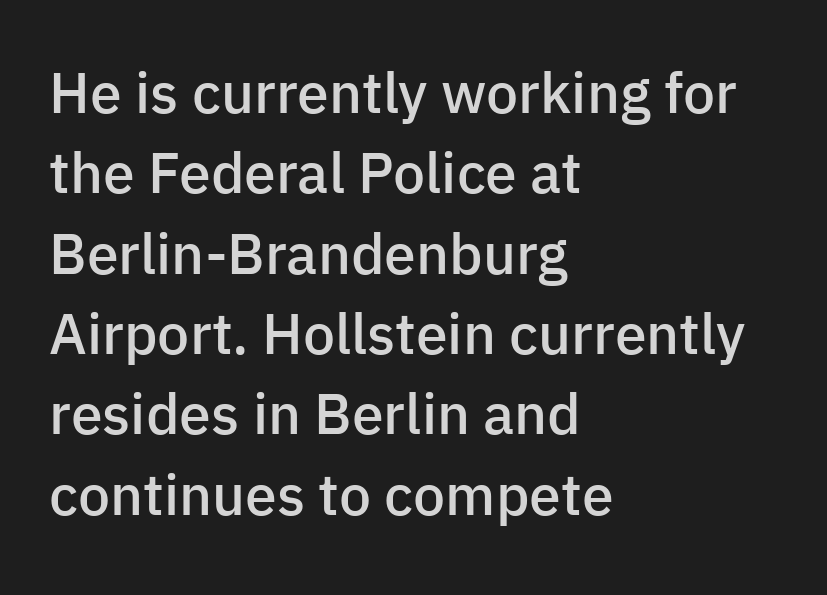
{"serif": "no", "italic": "no", "bold": "semi", "weight": "semibold", "width": "normal", "stroke_contrast": "low", "x_height": "medium", "monospaced": "no", "underline": "no", "align": "left", "line_spacing": "normal", "line_spacing_ratio": 1.41, "letter_spacing": "normal", "letter_spacing_em": 0.0, "glyph_px": 57}
